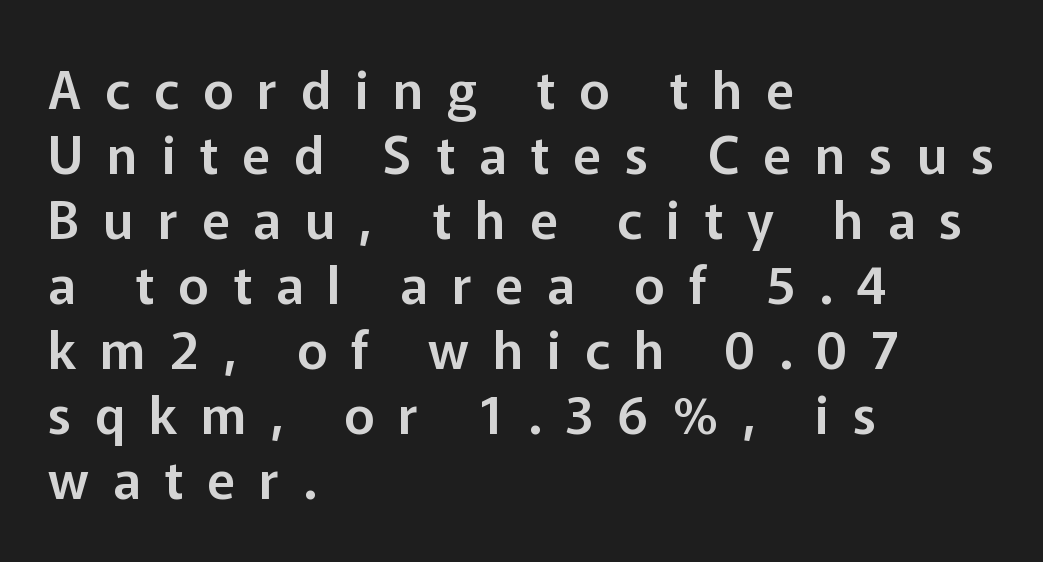
Q: Is the text italic (slanted)? A: No, it is upright.
Q: Is the typeface a serif or a sans-serif typeface? A: Sans-serif.
Q: Is the text underlined? A: No.
Q: How is the paragraph aligned? A: Left-aligned.
Q: Is the spacing between letters normal or unusually wide? A: Unusually wide.
Q: Is the spacing between lines tight, normal or loose? A: Normal.
Q: Width (condensed, normal, or wide)? A: Normal.
Q: Stroke contrast? A: Low.
Q: x-height? A: Medium.
Q: Monospaced? A: No.
